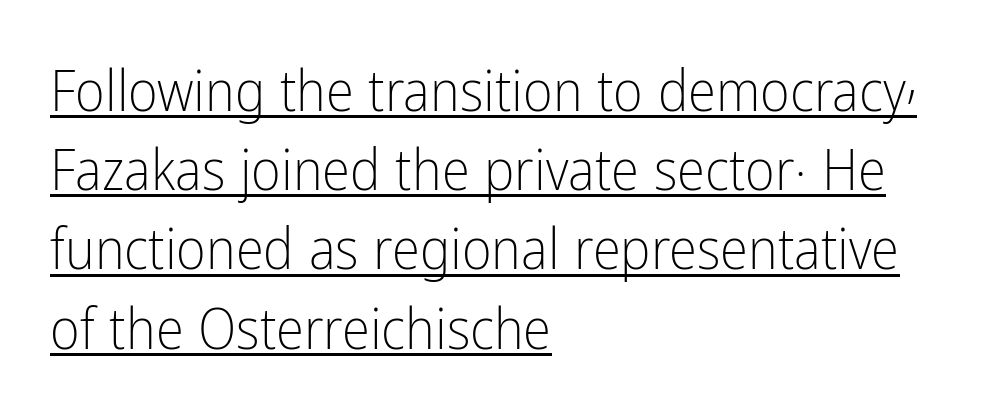
The cut favours lightness, reaching ordinary text weight at its darkest. Interline gaps are of average width in this sample. The text was rendered using a sans face with plain stroke endings. Words appear dense and cohesive because spacing is normal.
